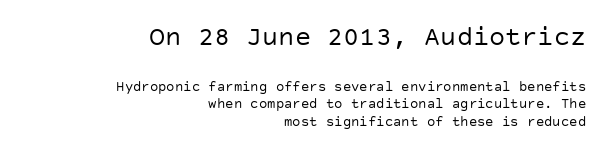
Caption: multi-line text, flush right, ragged left. The passage shown has conventional tracking throughout. Just letters on the line, the space beneath them empty. No heavy texture on the line: the type isn't bold.
